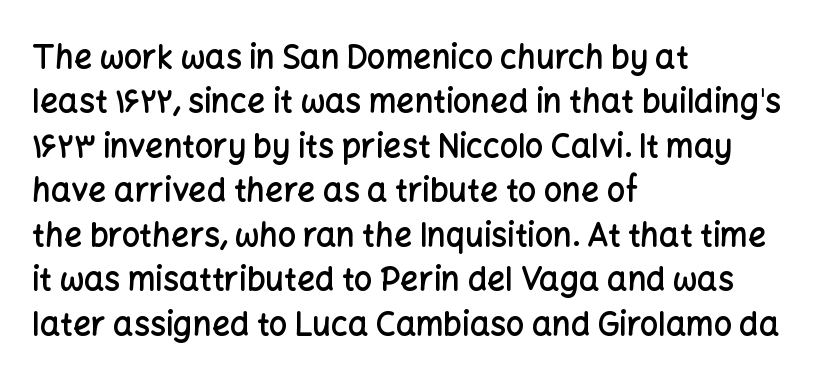
{"serif": "no", "italic": "no", "bold": "semi", "weight": "semibold", "width": "normal", "stroke_contrast": "low", "x_height": "medium", "monospaced": "no", "underline": "no", "align": "left", "line_spacing": "normal", "line_spacing_ratio": 1.39, "letter_spacing": "normal", "letter_spacing_em": 0.0, "glyph_px": 32}
